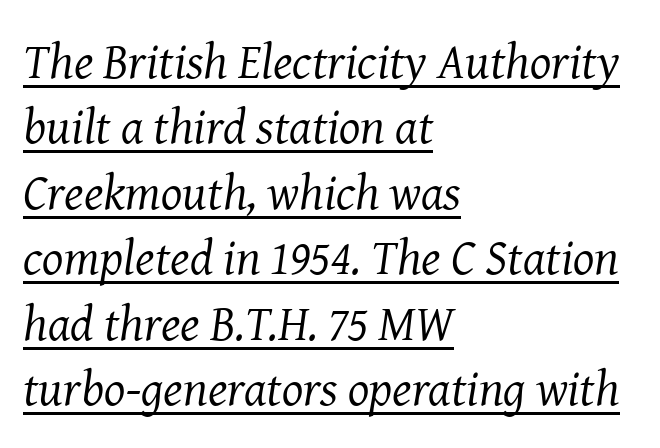
Quick note: italic. Letter spacing: default. The rendering uses natural spacing where letterforms have individual widths. A typographer would call this underscored text.
